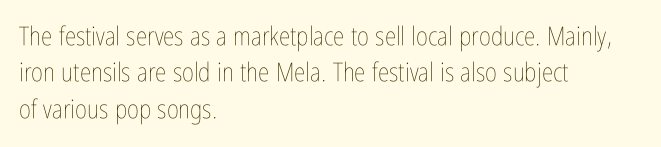
Q: Is the text bold? A: No.
Q: Is the text italic (slanted)? A: No, it is upright.
Q: Is the text underlined? A: No.
Q: How is the paragraph aligned? A: Left-aligned.
Q: Is the spacing between letters normal or unusually wide? A: Normal.
Q: Is the spacing between lines tight, normal or loose? A: Normal.
